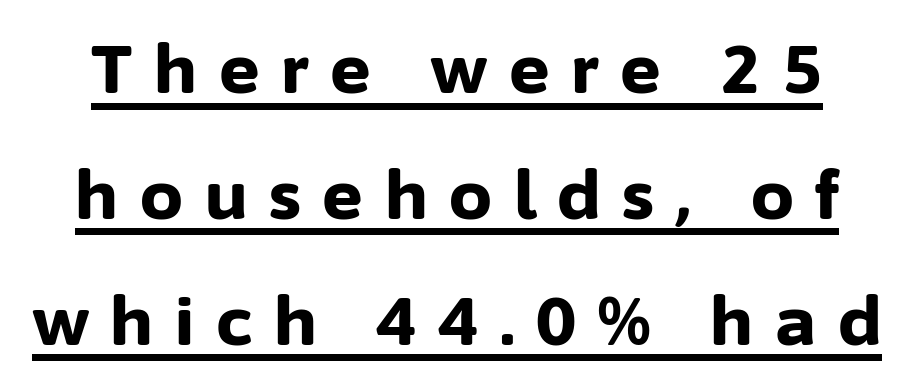
The image shows 68 px bold sans-serif type, upright; set line spacing 1.85x, unusually wide letter spacing (+0.32 em), underlined; low stroke contrast and a medium x-height.
